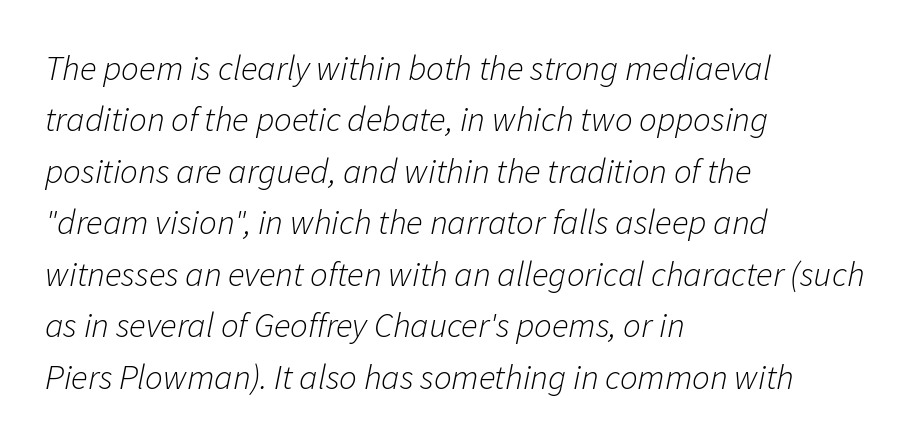
The image shows 35 px light type, italic (leaning right); set left-aligned, normal line spacing (1.47x), normal letter spacing, not underlined; low stroke contrast and a medium x-height.
